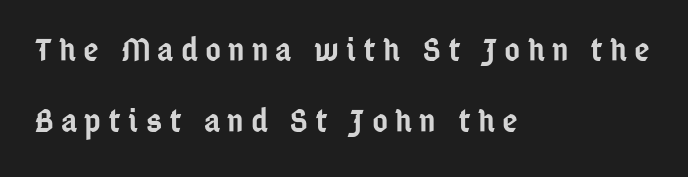
Q: Is the text bold? A: Semi-bold.
Q: Is the text italic (slanted)? A: No, it is upright.
Q: Is the typeface a serif or a sans-serif typeface? A: Sans-serif.
Q: Is the text underlined? A: No.
Q: How is the paragraph aligned? A: Left-aligned.
Q: Is the spacing between letters normal or unusually wide? A: Unusually wide.
Q: Is the spacing between lines tight, normal or loose? A: Loose.
Q: Width (condensed, normal, or wide)? A: Condensed.
Q: Stroke contrast? A: Low.
Q: x-height? A: Medium.
Q: Monospaced? A: No.
